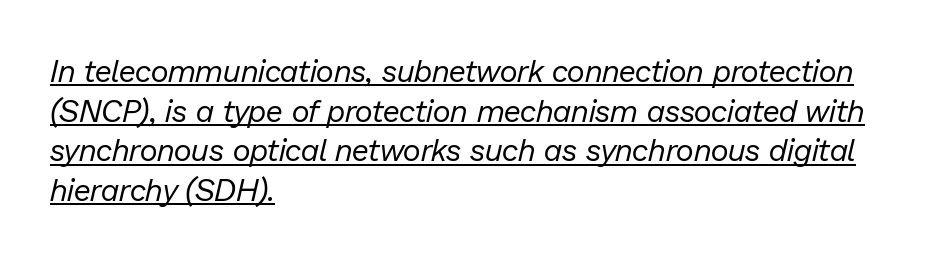
The image shows 31 px regular-weight type, italic (leaning right); set left-aligned, normal line spacing (1.28x), normal letter spacing, underlined; low stroke contrast and a medium x-height.
